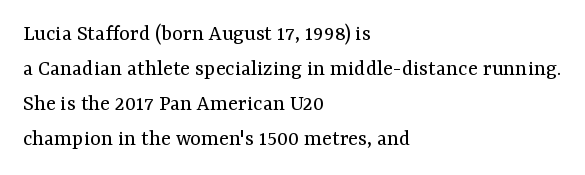
Q: Is the text bold? A: No.
Q: Is the text italic (slanted)? A: No, it is upright.
Q: Is the text underlined? A: No.
Q: How is the paragraph aligned? A: Left-aligned.
Q: Is the spacing between letters normal or unusually wide? A: Normal.
Q: Is the spacing between lines tight, normal or loose? A: Normal.
